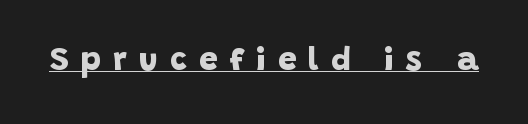
No feet cap the strokes, marking this as sans-serif type. The strokes are fattened all the way to bold. A baseline rule has been typeset under these characters. The letters advance in unequal steps, a hallmark of proportional type. A typesetter would call this heavily tracked-out type.
